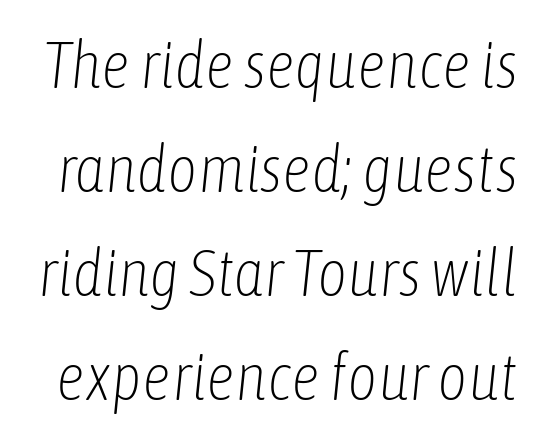
Q: Is the text bold? A: No.
Q: Is the text italic (slanted)? A: Yes, it leans right by about 6 degrees.
Q: Is the text underlined? A: No.
Q: Is the spacing between letters normal or unusually wide? A: Normal.
Q: Is the spacing between lines tight, normal or loose? A: Normal.
Q: Width (condensed, normal, or wide)? A: Condensed.
Q: Stroke contrast? A: Low.
Q: x-height? A: Medium.
Q: Monospaced? A: No.
